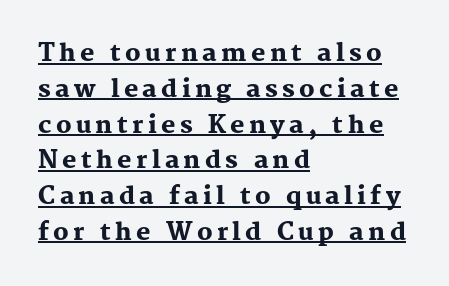
This block has exactly the height ordinary leading produces. Plenty of ink on the page — the face is bold. Reading down the block, your eye returns to a fixed left position each line. Decoration check: the copy is underlined. When letters stand straight like this, we call the style roman or upright.
